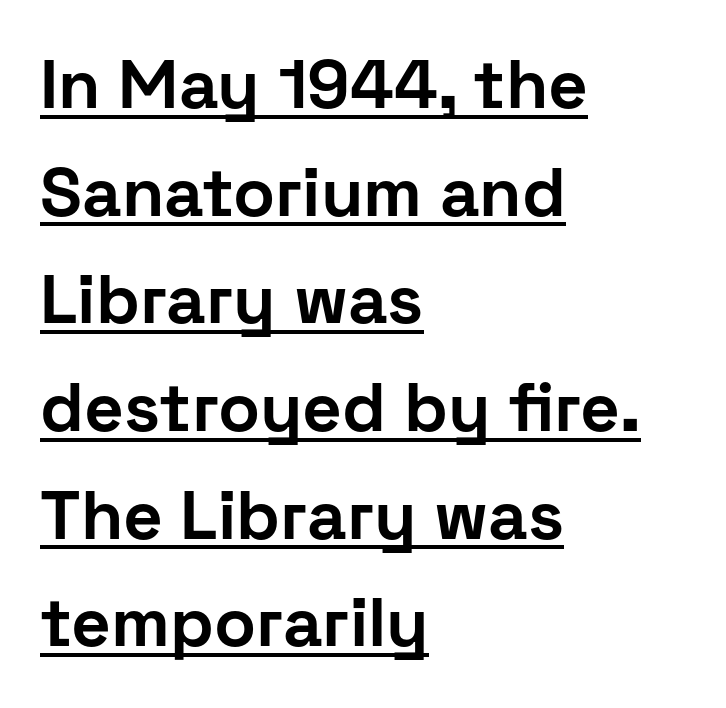
{"serif": "no", "italic": "no", "bold": "yes", "weight": "bold", "width": "normal", "stroke_contrast": "low", "x_height": "medium", "monospaced": "no", "underline": "yes", "align": "left", "line_spacing": "normal", "line_spacing_ratio": 1.56, "letter_spacing": "normal", "letter_spacing_em": 0.0, "glyph_px": 69}
